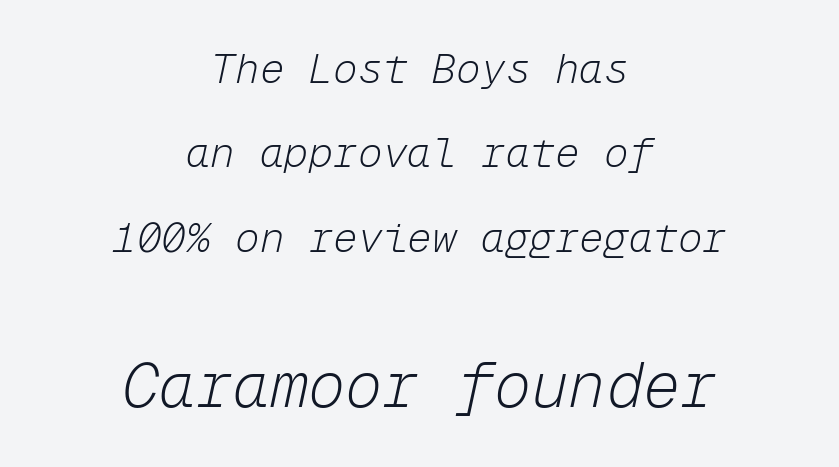
The image shows 62 px light type, italic (leaning right), monospaced; set centered, loose line spacing (2.06x), normal letter spacing, not underlined; the second (bottom) block is 1.51x larger; low stroke contrast and a medium x-height.
